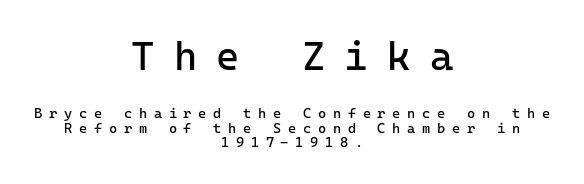
{"serif": "no", "italic": "no", "bold": "no", "weight": "regular", "width": "normal", "stroke_contrast": "low", "x_height": "medium", "monospaced": "yes", "underline": "no", "align": "center", "line_spacing": "tight", "line_spacing_ratio": 1.03, "letter_spacing": "wide", "letter_spacing_em": 0.48, "larger_block": "first", "size_ratio": 2.86, "glyph_px": 40}
